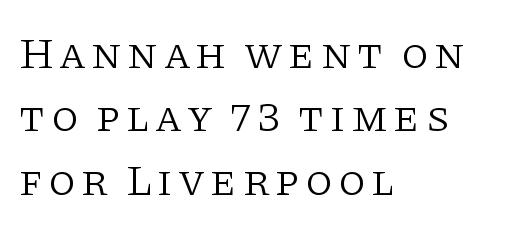
Q: Is the text bold? A: No.
Q: Is the text italic (slanted)? A: No, it is upright.
Q: Is the typeface a serif or a sans-serif typeface? A: Serif.
Q: Is the text underlined? A: No.
Q: How is the paragraph aligned? A: Left-aligned.
Q: Is the spacing between lines tight, normal or loose? A: Normal.
Q: Width (condensed, normal, or wide)? A: Normal.
Q: Stroke contrast? A: Low.
Q: x-height? A: Large.
Q: Monospaced? A: No.
